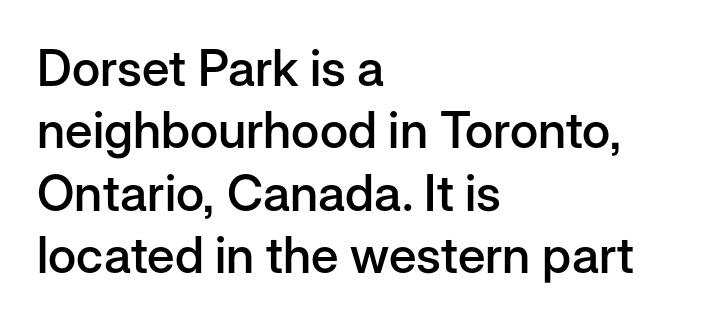
Q: Is the text bold? A: Semi-bold.
Q: Is the text italic (slanted)? A: No, it is upright.
Q: Is the typeface a serif or a sans-serif typeface? A: Sans-serif.
Q: Is the text underlined? A: No.
Q: How is the paragraph aligned? A: Left-aligned.
Q: Is the spacing between letters normal or unusually wide? A: Normal.
Q: Is the spacing between lines tight, normal or loose? A: Normal.
Q: Width (condensed, normal, or wide)? A: Normal.
Q: Stroke contrast? A: Low.
Q: x-height? A: Medium.
Q: Monospaced? A: No.
